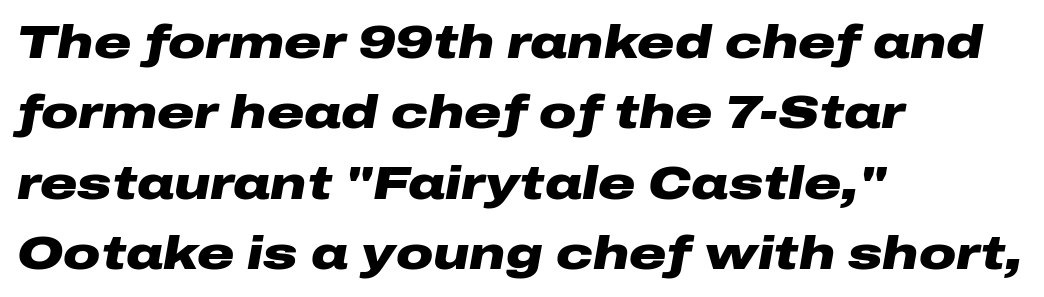
The typesetting leans heavy: a genuine bold. These lines are rendered in a variable-pitch font. This is oblique type, the kind used for emphasis or titles. Which margin do the lines hug? The left one — the right edge is uneven. Nothing unusual about the tracking: characters are spaced as the font intends.
